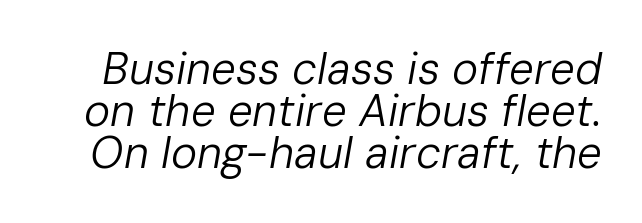
Honestly, there is no underline to notice here at all. Stems here are at most as thick as an everyday book face. Regarding leading, the lines here are crowded together. Nothing unusual about the tracking: characters are spaced as the font intends. Each letter keeps its own natural width here, so spacing adapts to shape. Is the type slanted? Yes — the strokes lean at a clear angle.
